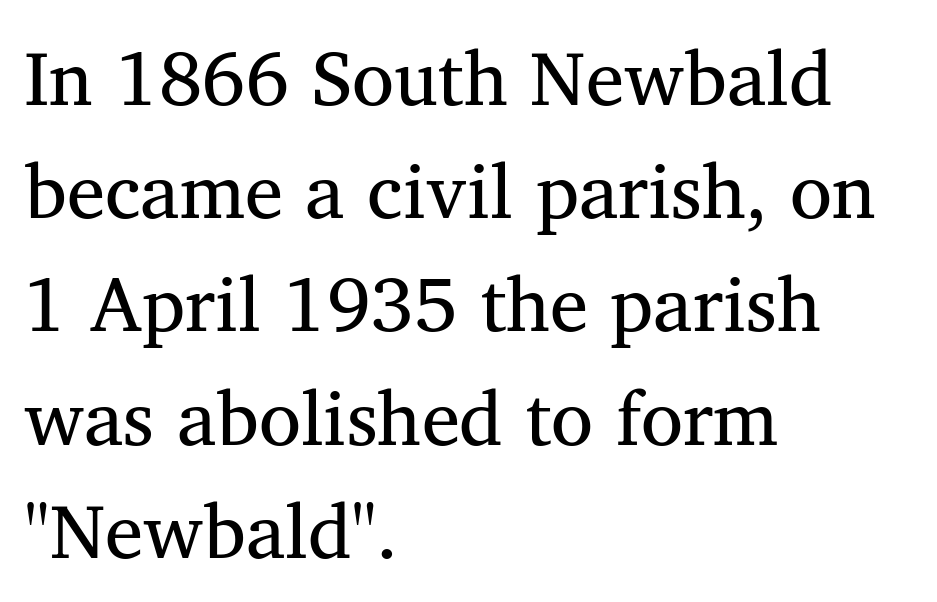
The image shows 77 px serif type, upright; set left-aligned, normal line spacing (1.47x), normal letter spacing, not underlined; medium stroke contrast and a medium x-height.
